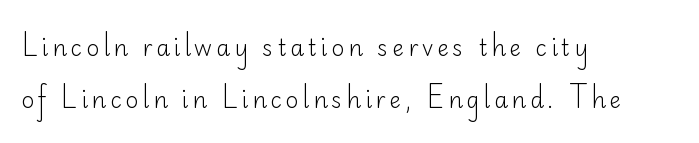
Stem width sits at or under what a default text font uses. Unmarked baselines from the first word to the last. A typesetter would call this leading open, well beyond the default. Posture: vertical.
